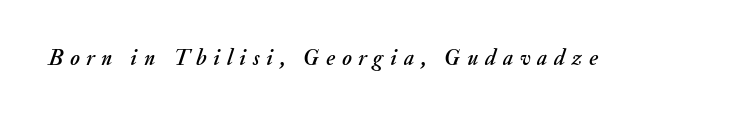
The image shows 22 px text type, italic (leaning right); set unusually wide letter spacing (+0.31 em), not underlined.
